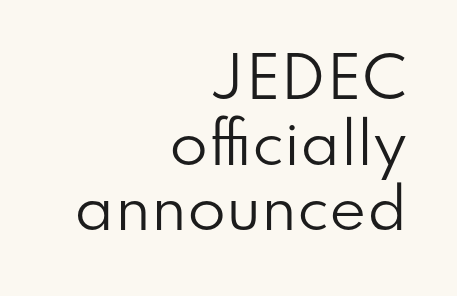
Notice how the stems are strictly vertical — no italics here. The passage shown is typeset with a sans-serif family. Note the varied advance widths — an 'i' is clearly narrower than an 'm'. The compositor pushed each line to the right boundary. The font is comparable to plain body text, perhaps lighter. Each word holds together tightly as a unit, with standard inter-letter gaps.
